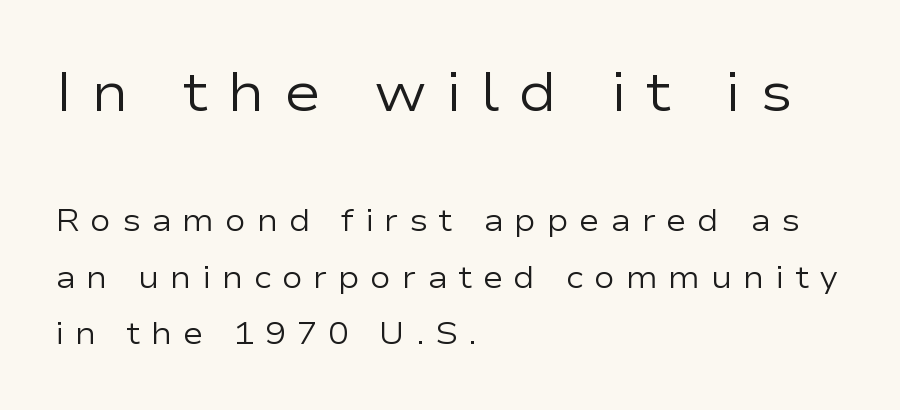
When letters stand straight like this, we call the style roman or upright. These two chunks differ in scale, with the top chunk taking the larger measure. This sample has the flowing, uneven cadence of proportional lettering. On a weight scale, this lands at 450 or below. I'd call this a sans setting — the letters go barefoot. Which margin do the lines hug? The left one — the right edge is uneven.
